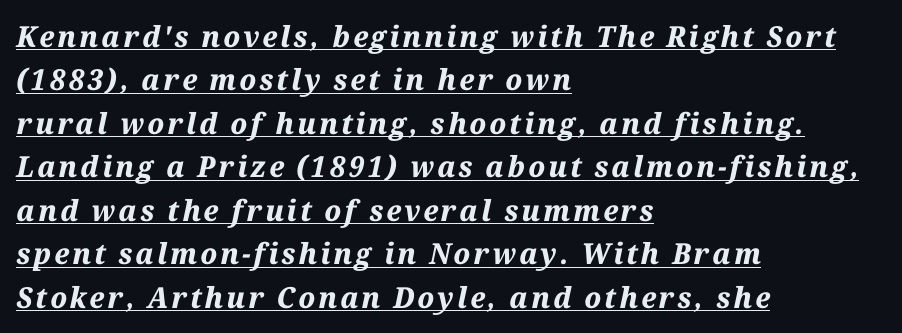
{"italic": "yes", "lean": "right", "slant_degrees": 12, "bold": "yes", "weight": "bold", "width": "normal", "stroke_contrast": "medium", "x_height": "medium", "monospaced": "no", "underline": "yes", "align": "left", "line_spacing": "normal", "line_spacing_ratio": 1.5, "glyph_px": 29}
